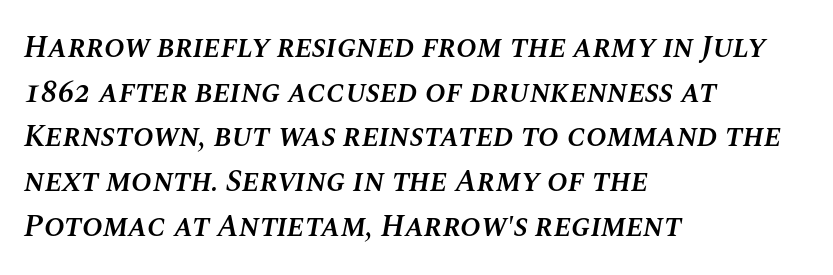
{"italic": "yes", "lean": "right", "slant_degrees": 10, "bold": "semi", "weight": "semibold", "width": "normal", "stroke_contrast": "medium", "x_height": "large", "monospaced": "no", "underline": "no", "align": "left", "line_spacing": "normal", "line_spacing_ratio": 1.44, "letter_spacing": "normal", "letter_spacing_em": 0.0, "glyph_px": 31}
